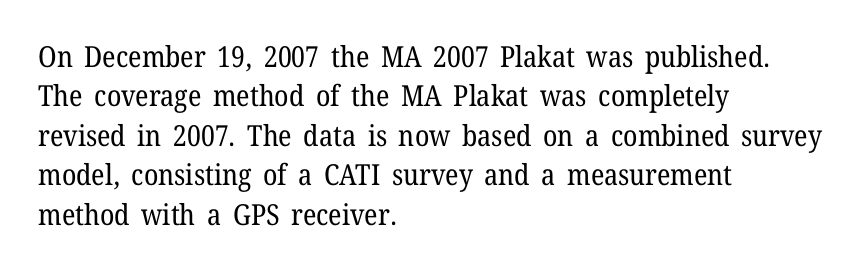
The image shows 29 px regular-weight serif type, upright; set left-aligned, normal line spacing (1.36x), normal letter spacing, not underlined; low stroke contrast and a medium x-height.
